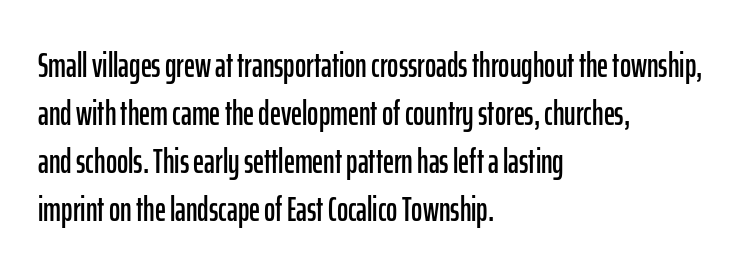
Q: Is the text italic (slanted)? A: No, it is upright.
Q: Is the typeface a serif or a sans-serif typeface? A: Sans-serif.
Q: Is the text underlined? A: No.
Q: How is the paragraph aligned? A: Left-aligned.
Q: Is the spacing between letters normal or unusually wide? A: Normal.
Q: Is the spacing between lines tight, normal or loose? A: Normal.
Q: Width (condensed, normal, or wide)? A: Condensed.
Q: Stroke contrast? A: Low.
Q: x-height? A: Medium.
Q: Monospaced? A: No.
